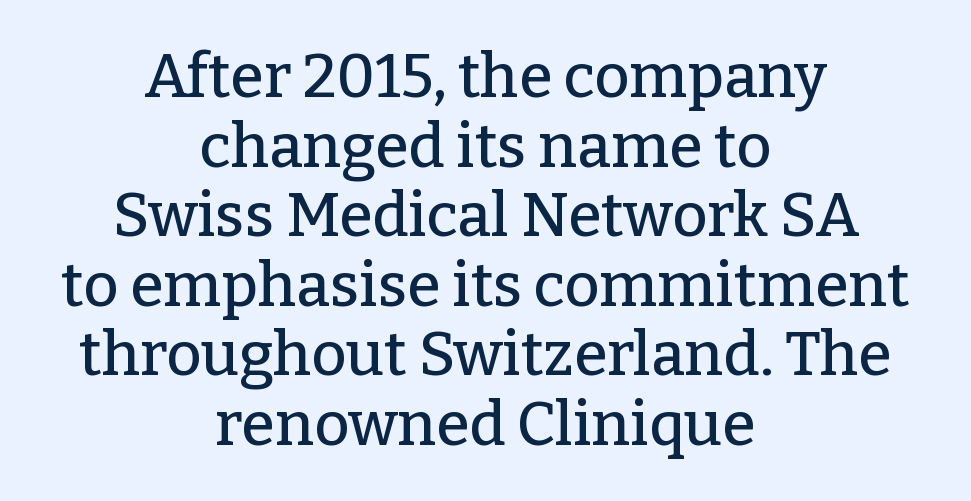
The image shows 61 px serif type, upright; set centered, tight line spacing (1.14x), normal letter spacing, not underlined; low stroke contrast and a medium x-height.
